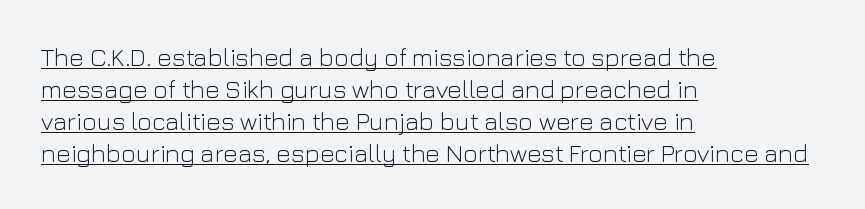
The image shows 25 px text type, upright; set left-aligned, normal line spacing (1.28x), normal letter spacing, underlined.
